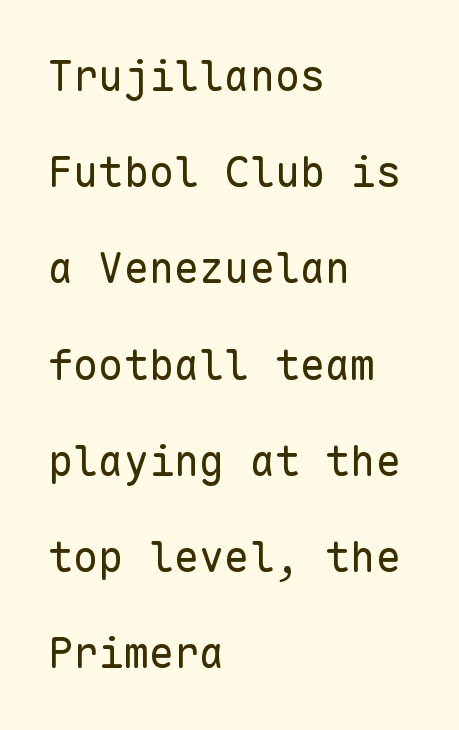
The image shows 42 px regular-weight sans-serif type, upright, monospaced; set left-aligned, loose line spacing (2.29x), normal letter spacing, not underlined; low stroke contrast and a medium x-height.
